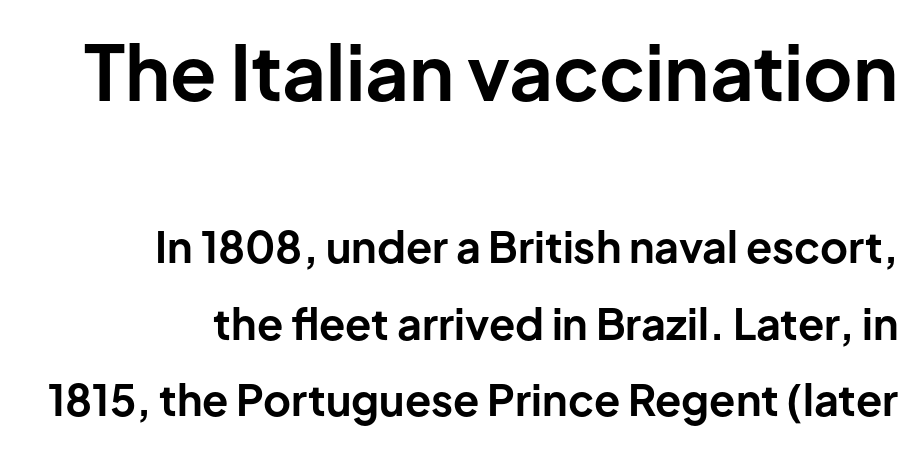
The image shows 76 px bold sans-serif type, upright; set right-aligned, line spacing 1.78x, normal letter spacing, not underlined; the first (top) block is 1.77x larger; low stroke contrast and a medium x-height.
